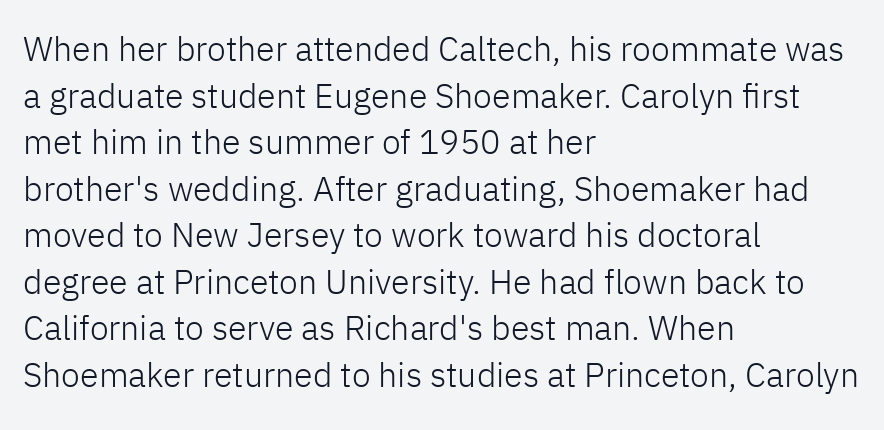
{"serif": "no", "italic": "no", "bold": "no", "weight": "light", "width": "normal", "stroke_contrast": "low", "x_height": "medium", "monospaced": "no", "underline": "no", "align": "left", "line_spacing": "normal", "line_spacing_ratio": 1.37, "letter_spacing": "normal", "letter_spacing_em": 0.0, "glyph_px": 34}
